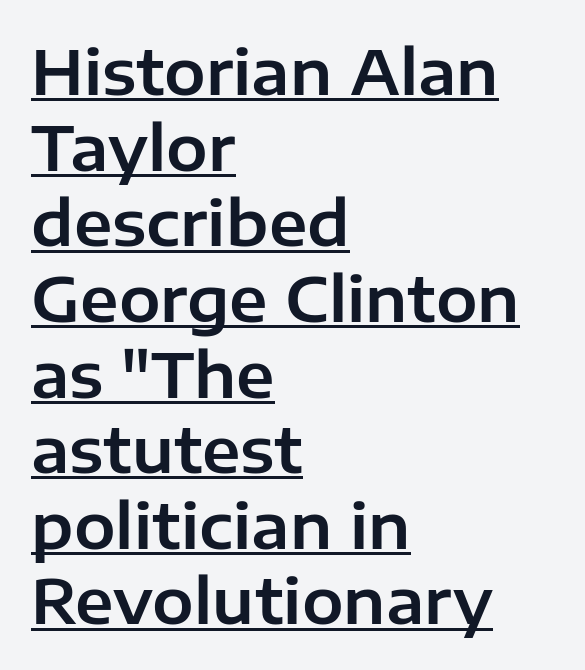
Default kerning and tracking; the words read as compact shapes. Varying glyph widths throughout — classic text-font behaviour. Vertical strokes here are truly vertical. Short and long lines alike share a common starting point at left. This is sans-serif lettering, the kind often seen on screens and signage.
